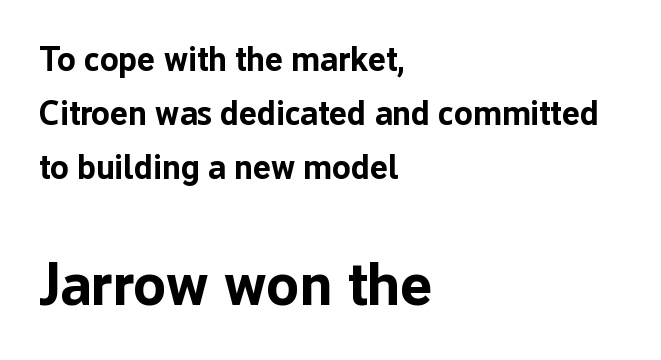
The image shows 60 px bold sans-serif type, upright; set left-aligned, normal line spacing (1.59x), normal letter spacing, not underlined; the second (bottom) block is 1.76x larger; low stroke contrast and a medium x-height.
